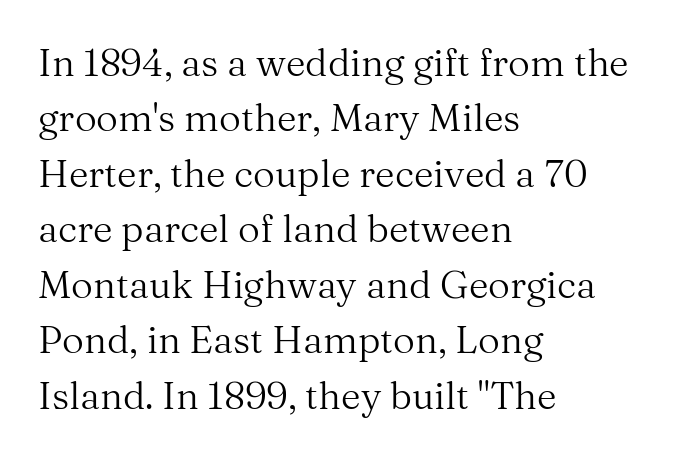
Note: serifs present on the glyphs. Varying glyph widths throughout — classic text-font behaviour. Caption: standard tracking, unaltered. Nope, not italic — everything's standing straight.
